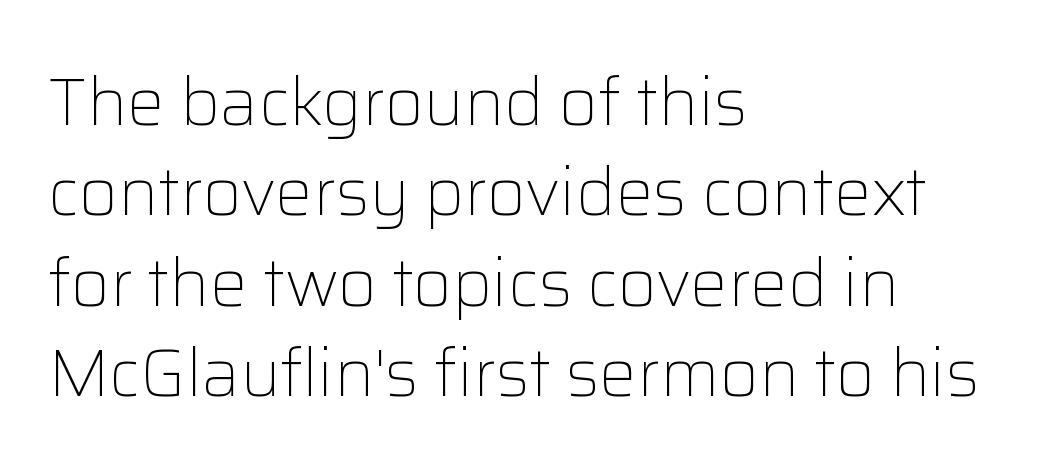
The image shows 67 px light sans-serif type, upright; set left-aligned, normal line spacing (1.35x), normal letter spacing, not underlined; low stroke contrast and a medium x-height.
